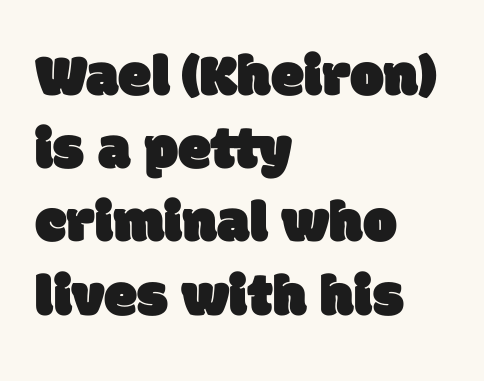
Q: Is the typeface a serif or a sans-serif typeface? A: Sans-serif.
Q: Is the text underlined? A: No.
Q: How is the paragraph aligned? A: Left-aligned.
Q: Is the spacing between letters normal or unusually wide? A: Normal.
Q: Width (condensed, normal, or wide)? A: Normal.
Q: Stroke contrast? A: Low.
Q: x-height? A: Large.
Q: Monospaced? A: No.
